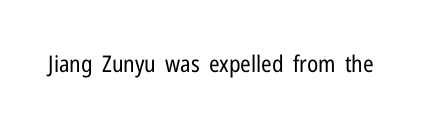
Q: Is the text bold? A: No.
Q: Is the text italic (slanted)? A: No, it is upright.
Q: Is the text underlined? A: No.
Q: Is the spacing between letters normal or unusually wide? A: Normal.
